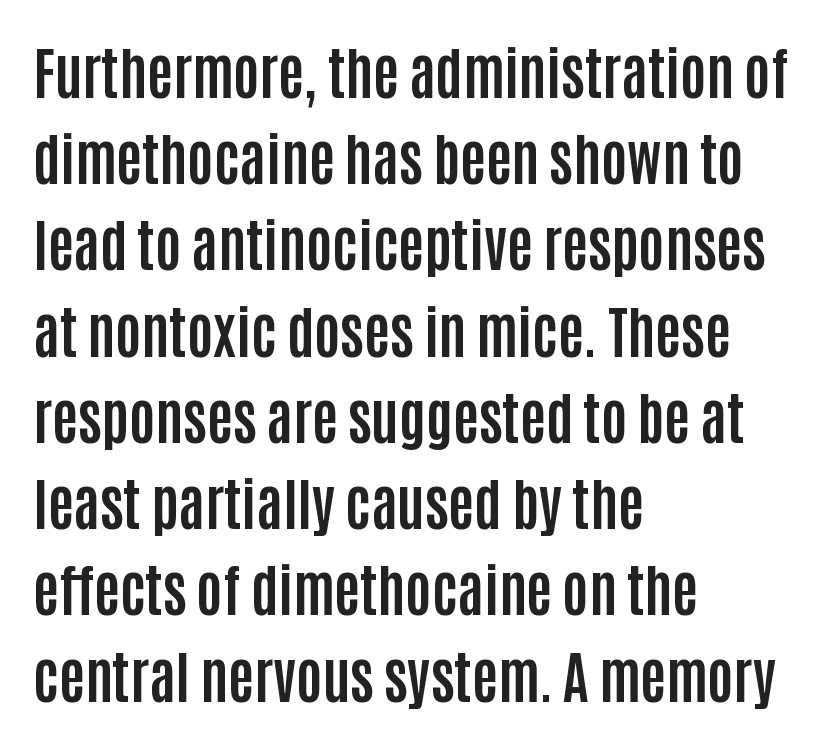
The strip under each line holds only bare page. The letters carry no serifs — their stems end cleanly without finishing strokes. Line spacing here is normal. Here the designer chose a conventional face with non-uniform glyph widths.
